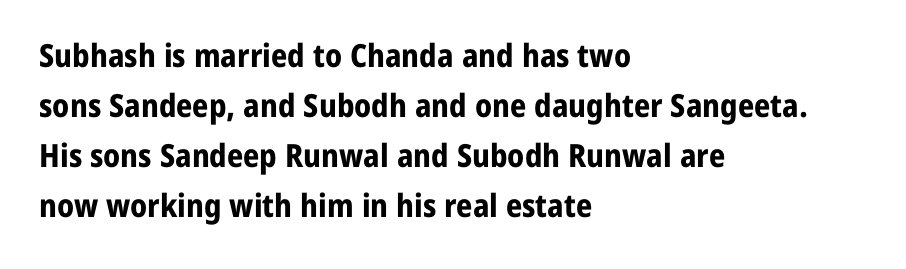
{"serif": "no", "italic": "no", "bold": "yes", "weight": "bold", "width": "normal", "stroke_contrast": "low", "x_height": "medium", "monospaced": "no", "underline": "no", "align": "left", "line_spacing": "normal", "line_spacing_ratio": 1.56, "letter_spacing": "normal", "letter_spacing_em": 0.0, "glyph_px": 32}
